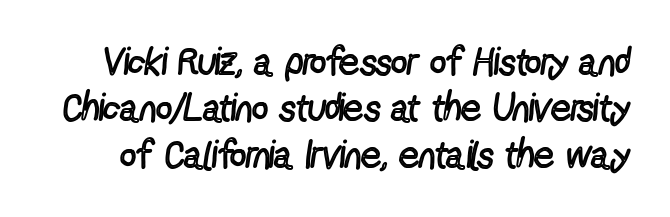
Q: Is the text bold? A: No.
Q: Is the typeface a serif or a sans-serif typeface? A: Sans-serif.
Q: Is the text underlined? A: No.
Q: Is the spacing between letters normal or unusually wide? A: Normal.
Q: Width (condensed, normal, or wide)? A: Condensed.
Q: x-height? A: Medium.
Q: Monospaced? A: No.
